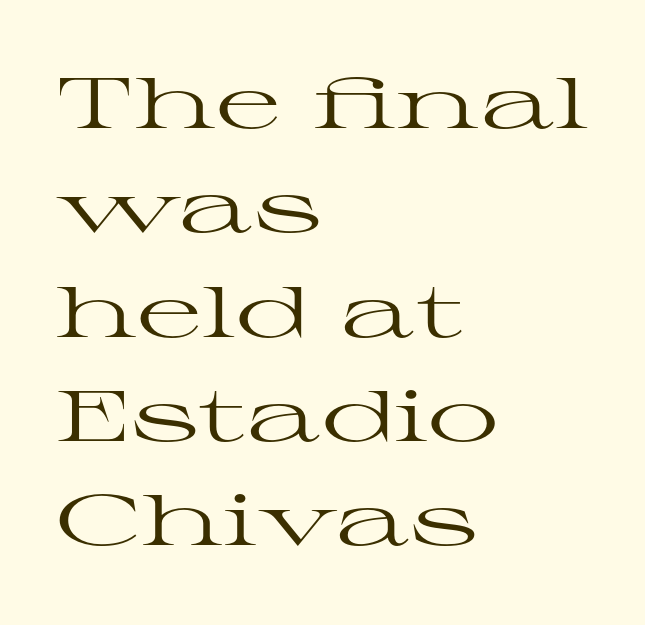
Descenders hang freely into open space. The line-height multiplier appears to be the usual default. Ascenders rise straight up at ninety degrees. Each stroke keeps to a modest, everyday thickness or less.
